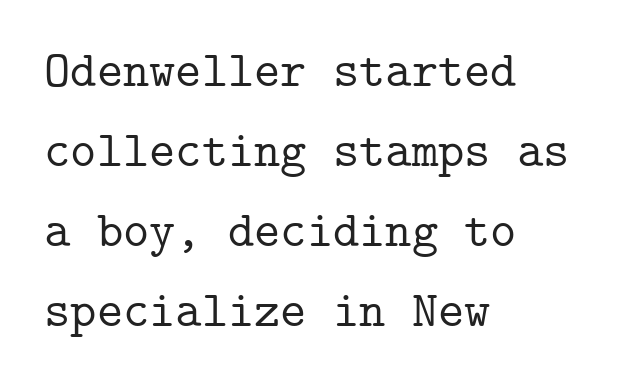
The image shows 50 px serif type, upright, monospaced; set left-aligned, normal line spacing (1.6x), normal letter spacing, not underlined; low stroke contrast and a medium x-height.
